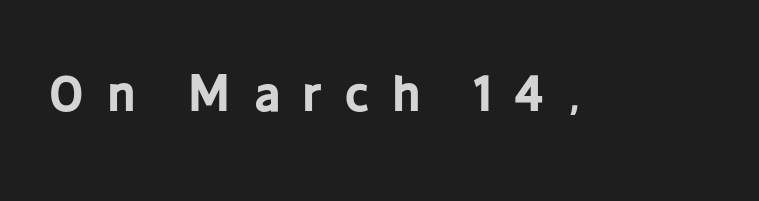
{"serif": "no", "italic": "no", "bold": "yes", "weight": "bold", "width": "condensed", "stroke_contrast": "low", "x_height": "medium", "monospaced": "no", "underline": "no", "letter_spacing": "wide", "letter_spacing_em": 0.49, "glyph_px": 48}
